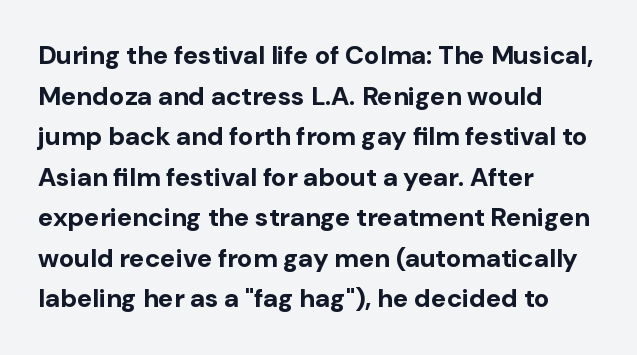
Q: Is the text bold? A: Yes.
Q: Is the text italic (slanted)? A: No, it is upright.
Q: Is the text underlined? A: No.
Q: How is the paragraph aligned? A: Left-aligned.
Q: Is the spacing between letters normal or unusually wide? A: Normal.
Q: Is the spacing between lines tight, normal or loose? A: Normal.
